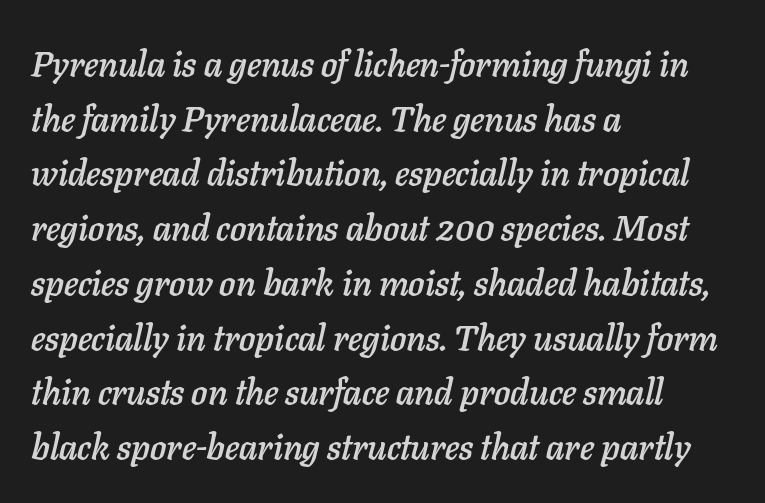
Q: Is the text italic (slanted)? A: Yes, it leans right by about 11 degrees.
Q: Is the text underlined? A: No.
Q: How is the paragraph aligned? A: Left-aligned.
Q: Is the spacing between letters normal or unusually wide? A: Normal.
Q: Is the spacing between lines tight, normal or loose? A: Normal.
Q: Width (condensed, normal, or wide)? A: Normal.
Q: Stroke contrast? A: Low.
Q: x-height? A: Medium.
Q: Monospaced? A: No.
